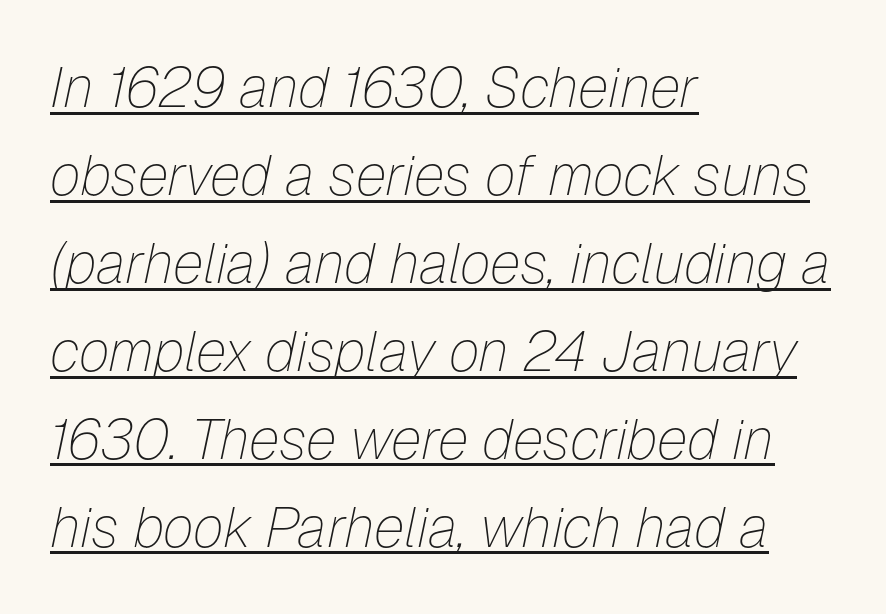
Q: Is the text bold? A: No.
Q: Is the text italic (slanted)? A: Yes, it leans right by about 12 degrees.
Q: Is the text underlined? A: Yes.
Q: How is the paragraph aligned? A: Left-aligned.
Q: Is the spacing between letters normal or unusually wide? A: Normal.
Q: Is the spacing between lines tight, normal or loose? A: Normal.
Q: Width (condensed, normal, or wide)? A: Normal.
Q: Stroke contrast? A: Low.
Q: x-height? A: Medium.
Q: Monospaced? A: No.
